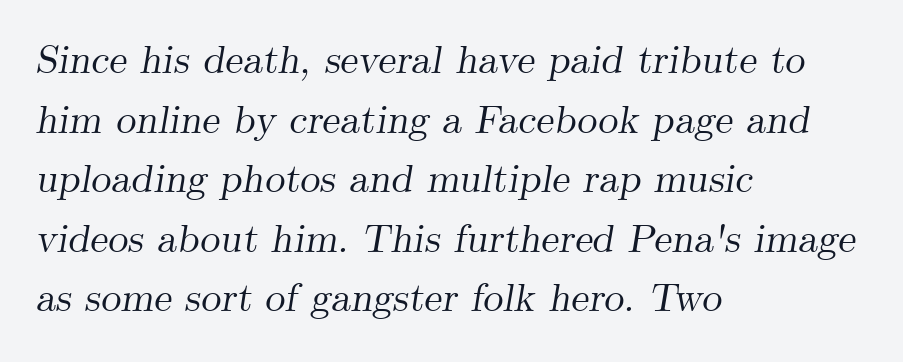
Q: Is the text italic (slanted)? A: Yes, it leans right by about 9 degrees.
Q: Is the typeface a serif or a sans-serif typeface? A: Serif.
Q: Is the text underlined? A: No.
Q: How is the paragraph aligned? A: Left-aligned.
Q: Is the spacing between letters normal or unusually wide? A: Normal.
Q: Is the spacing between lines tight, normal or loose? A: Normal.
Q: Width (condensed, normal, or wide)? A: Normal.
Q: Stroke contrast? A: Medium.
Q: x-height? A: Small.
Q: Monospaced? A: No.
